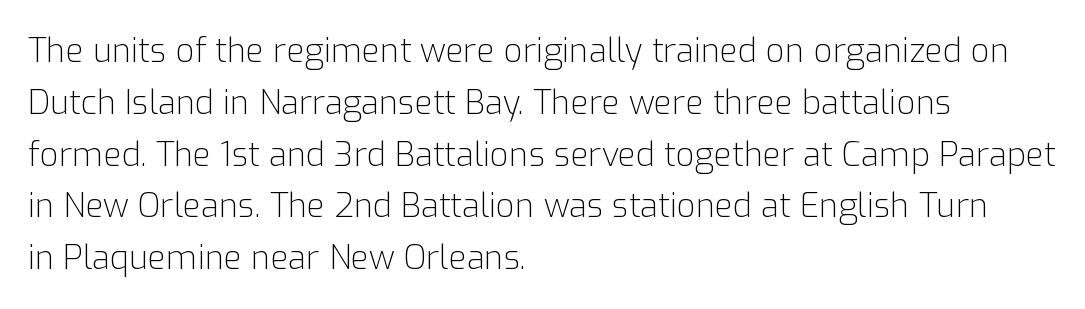
Spacing between characters is what you'd get straight out of the box. Looks like regular typesetting: each glyph gets only the width it needs. Is there any slant? The stems are plumb. Serif or sans? Sans — the stroke terminals are bare. This is not heavy type; no bold has been used. Reading down the column, the eye jumps a familiar distance to each next line.
